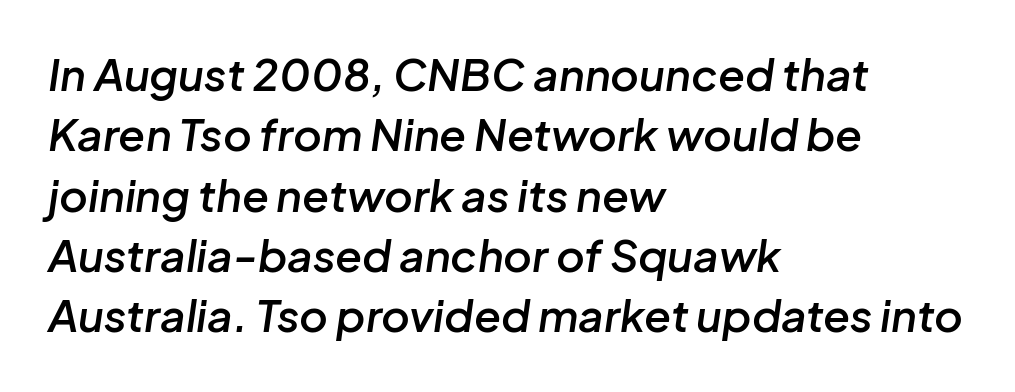
Q: Is the text bold? A: Semi-bold.
Q: Is the text italic (slanted)? A: Yes, it leans right by about 8 degrees.
Q: Is the text underlined? A: No.
Q: How is the paragraph aligned? A: Left-aligned.
Q: Is the spacing between letters normal or unusually wide? A: Normal.
Q: Is the spacing between lines tight, normal or loose? A: Normal.
Q: Width (condensed, normal, or wide)? A: Normal.
Q: Stroke contrast? A: Low.
Q: x-height? A: Medium.
Q: Monospaced? A: No.
